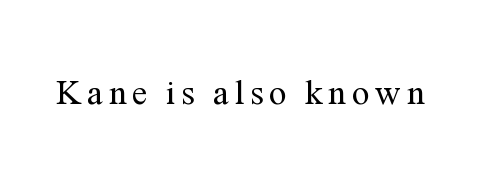
Each letter keeps its own natural width here, so spacing adapts to shape. Stem width sits at or under what a default text font uses. The gap between lines stays unmarked. You can tell from the footed stems that serif type was used. Vertical strokes here are truly vertical.
